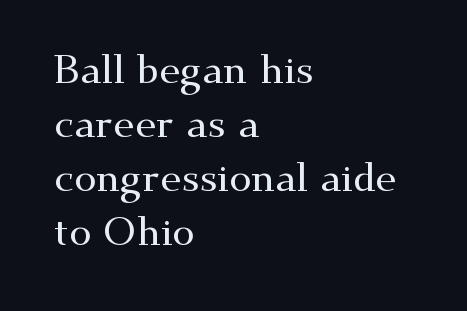
The image shows 40 px wide serif type, upright; set left-aligned, normal line spacing (1.35x), normal letter spacing, not underlined; medium stroke contrast and a small x-height.
